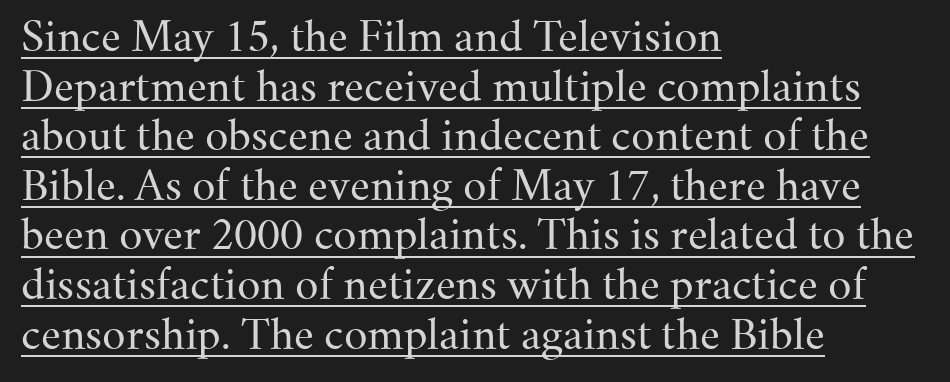
{"serif": "yes", "italic": "no", "bold": "no", "weight": "regular", "width": "normal", "stroke_contrast": "medium", "x_height": "small", "monospaced": "no", "underline": "yes", "align": "left", "line_spacing_ratio": 1.21, "letter_spacing": "normal", "letter_spacing_em": 0.0, "glyph_px": 41}
